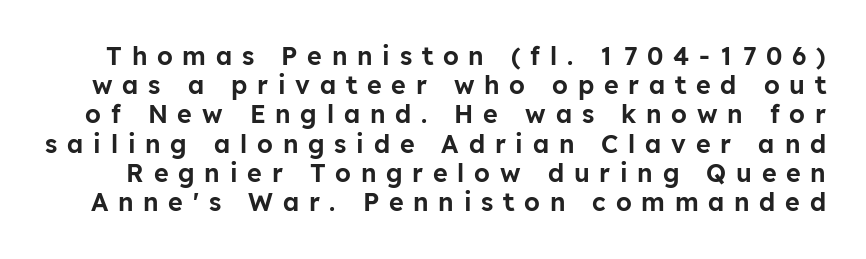
Unlike italic type, these characters show no tilt at all. Words appear elongated and porous because spacing is wide. The passage shown is not underscored anywhere.
